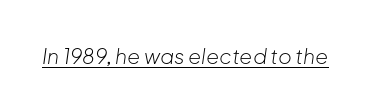
Would a proofreader flag this as italicized? Yes. The string is rendered with underlining switched on. Is this a heavy cut? Hardly; it is regular or lighter. There is no visible air inserted between adjacent glyphs.
